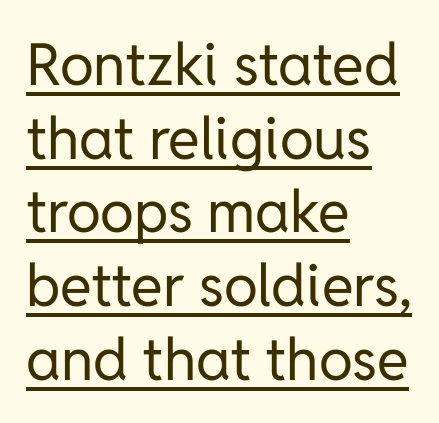
Q: Is the text bold? A: No.
Q: Is the text italic (slanted)? A: No, it is upright.
Q: Is the typeface a serif or a sans-serif typeface? A: Sans-serif.
Q: Is the text underlined? A: Yes.
Q: How is the paragraph aligned? A: Left-aligned.
Q: Is the spacing between letters normal or unusually wide? A: Normal.
Q: Is the spacing between lines tight, normal or loose? A: Normal.
Q: Width (condensed, normal, or wide)? A: Normal.
Q: Stroke contrast? A: Low.
Q: x-height? A: Medium.
Q: Monospaced? A: No.
